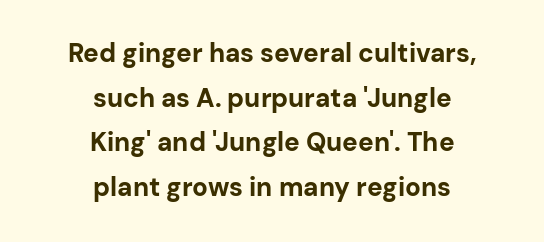
{"italic": "no", "bold": "yes", "underline": "no", "align": "center", "line_spacing_ratio": 1.72, "letter_spacing": "normal", "letter_spacing_em": 0.0, "glyph_px": 26}
